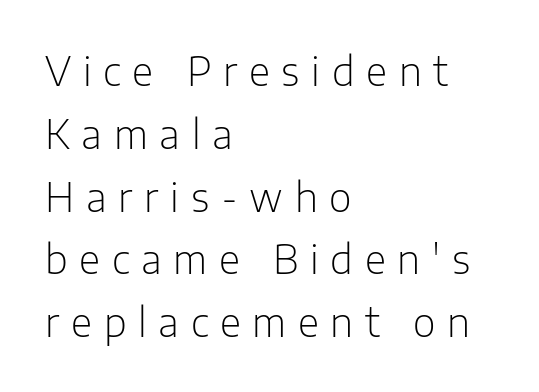
{"serif": "no", "italic": "no", "bold": "no", "weight": "light", "width": "normal", "stroke_contrast": "low", "x_height": "medium", "monospaced": "no", "underline": "no", "align": "left", "line_spacing": "normal", "line_spacing_ratio": 1.61, "letter_spacing": "wide", "letter_spacing_em": 0.3, "glyph_px": 39}
